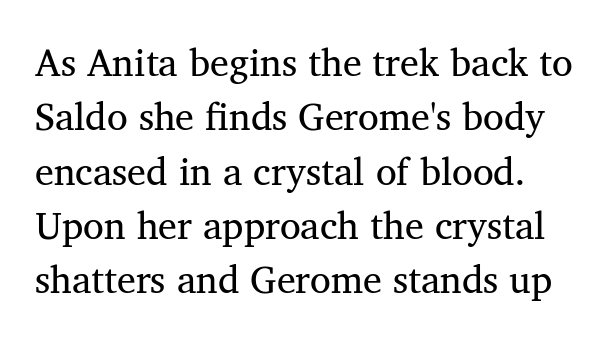
{"serif": "yes", "italic": "no", "bold": "no", "weight": "regular", "width": "normal", "stroke_contrast": "medium", "x_height": "medium", "monospaced": "no", "underline": "no", "align": "left", "line_spacing": "normal", "line_spacing_ratio": 1.43, "letter_spacing": "normal", "letter_spacing_em": 0.0, "glyph_px": 38}
